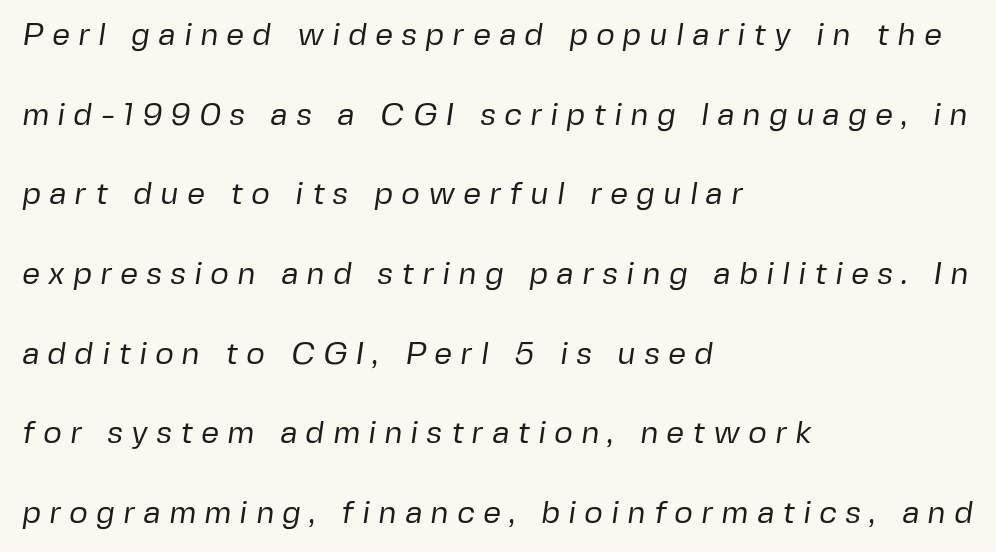
The image shows 32 px regular-weight sans-serif type; set left-aligned, loose line spacing (2.49x), unusually wide letter spacing (+0.25 em), not underlined; low stroke contrast and a medium x-height.
